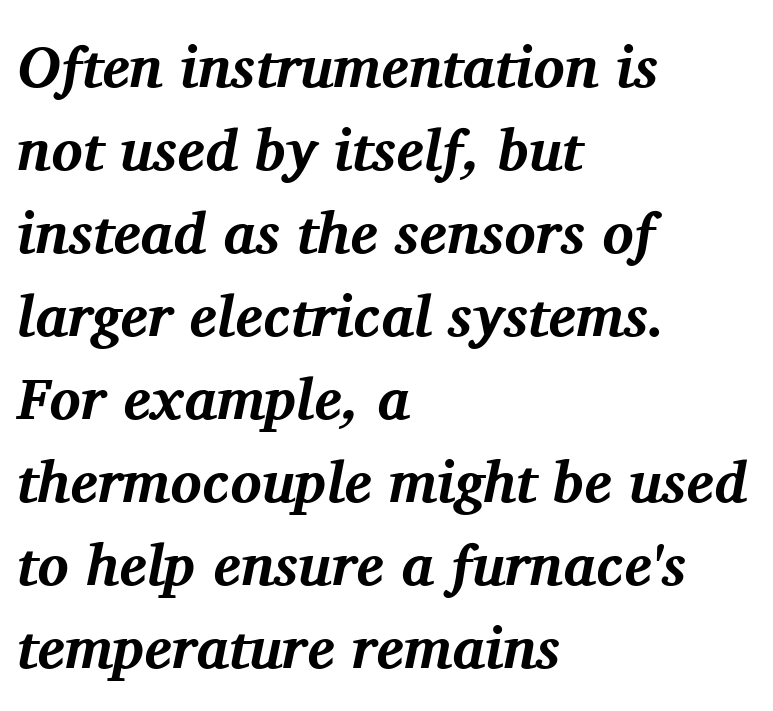
The foot of each line stays bare and open. Observe the serifs anchoring each vertical stroke in this sample. Summary of vertical rhythm: regular, with standard interline spacing. Tracking value appears to be zero — textbook default spacing.
